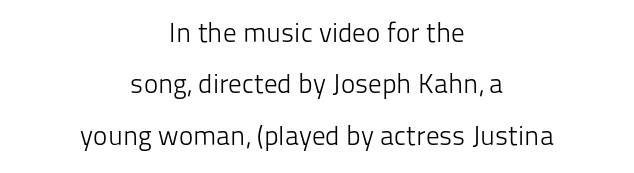
Q: Is the text bold? A: No.
Q: Is the text italic (slanted)? A: No, it is upright.
Q: Is the text underlined? A: No.
Q: How is the paragraph aligned? A: Centered.
Q: Is the spacing between letters normal or unusually wide? A: Normal.
Q: Is the spacing between lines tight, normal or loose? A: Loose.
